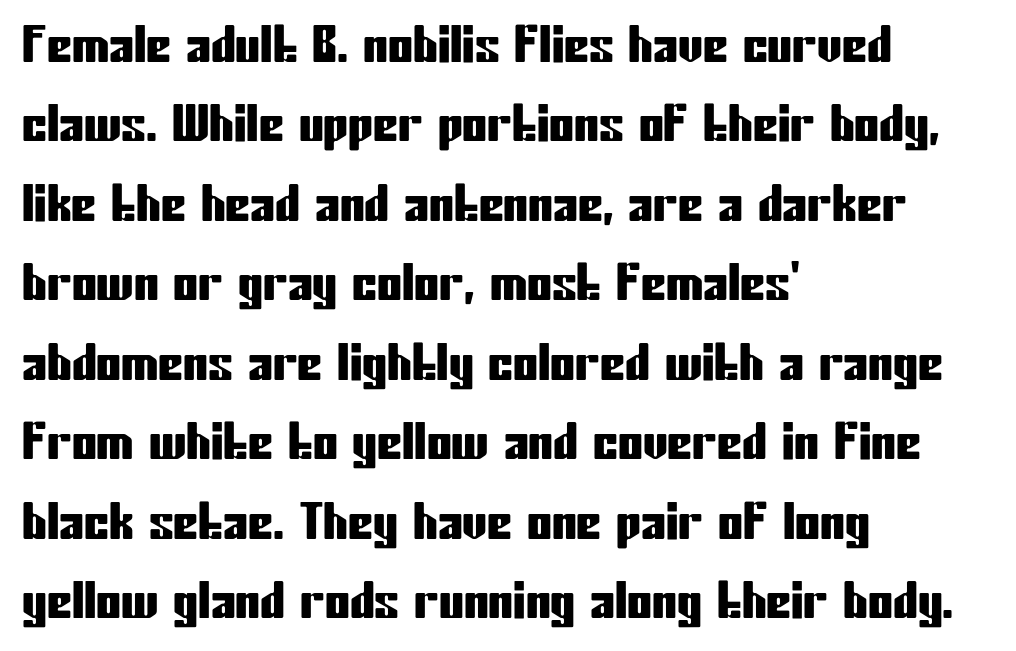
Style check: upright. Line spacing here is normal. Is the letter spacing exaggerated? No — it looks like the ordinary default. A student would call this left alignment; a typographer would say flush left, rag right.
